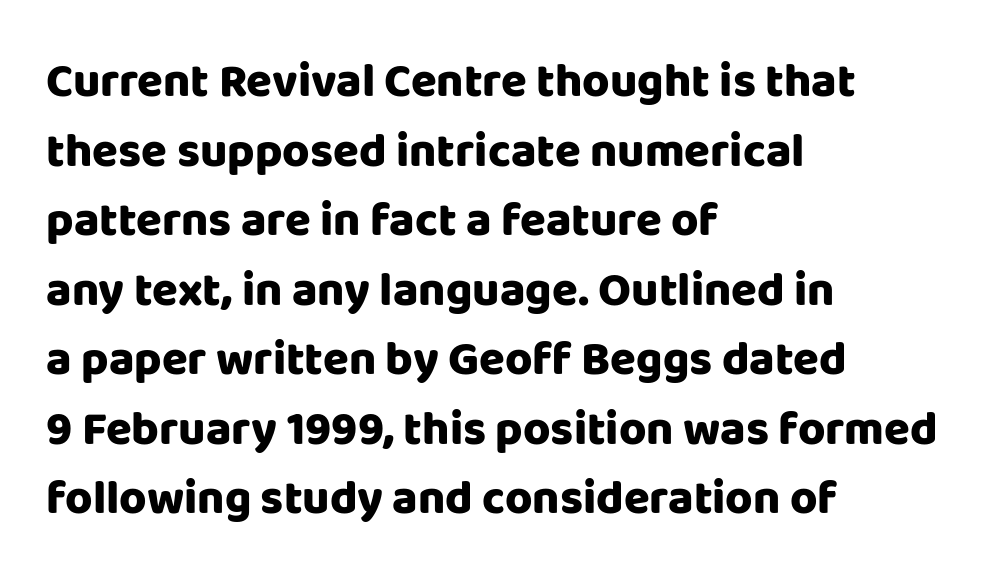
{"serif": "no", "italic": "no", "bold": "yes", "weight": "heavy", "width": "normal", "stroke_contrast": "low", "x_height": "large", "monospaced": "no", "underline": "no", "align": "left", "line_spacing": "normal", "line_spacing_ratio": 1.48, "letter_spacing": "normal", "letter_spacing_em": 0.0, "glyph_px": 47}
